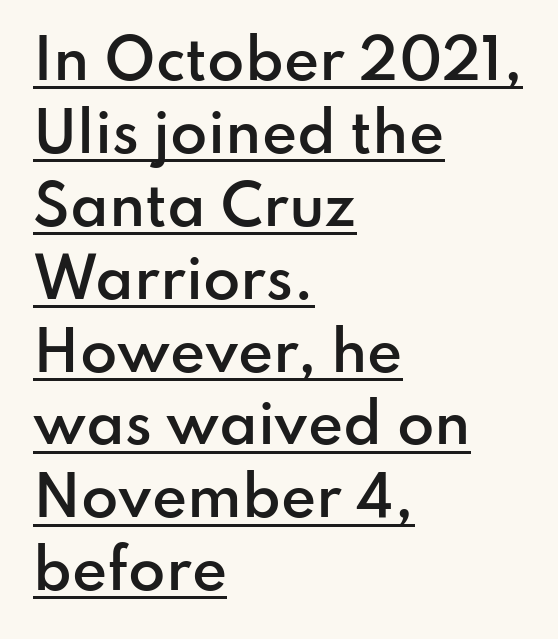
The image shows 54 px semibold sans-serif type, upright; set left-aligned, normal line spacing (1.35x), normal letter spacing, underlined; low stroke contrast and a small x-height.
